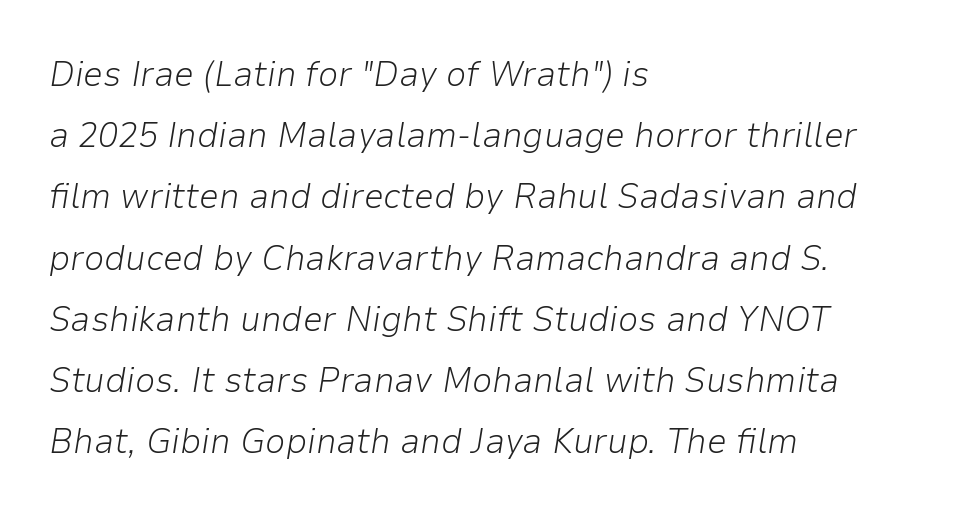
Q: Is the text bold? A: No.
Q: Is the text italic (slanted)? A: Yes, it leans right by about 9 degrees.
Q: Is the text underlined? A: No.
Q: How is the paragraph aligned? A: Left-aligned.
Q: Is the spacing between letters normal or unusually wide? A: Normal.
Q: Is the spacing between lines tight, normal or loose? A: Normal.
Q: Width (condensed, normal, or wide)? A: Normal.
Q: Stroke contrast? A: Low.
Q: x-height? A: Medium.
Q: Monospaced? A: No.
